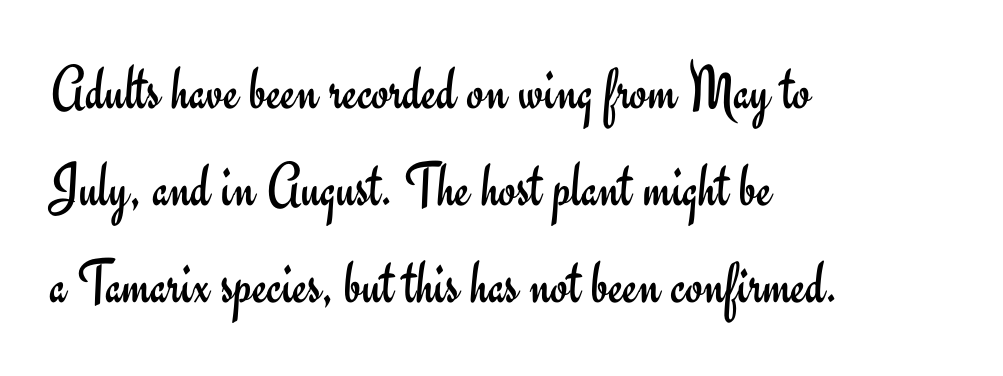
Is the stroke heavy? The answer is a plain regular-or-lighter. Summary of vertical rhythm: regular, with standard interline spacing. No feet cap the strokes, marking this as sans-serif type. The letters sit at their default tracking, neither squeezed nor spread.
